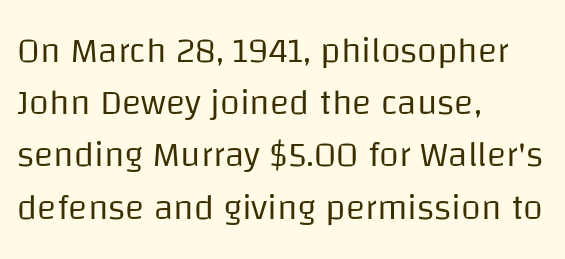
The image shows 36 px regular-weight sans-serif type, upright; set left-aligned, normal line spacing (1.45x), normal letter spacing, not underlined; low stroke contrast and a large x-height.
